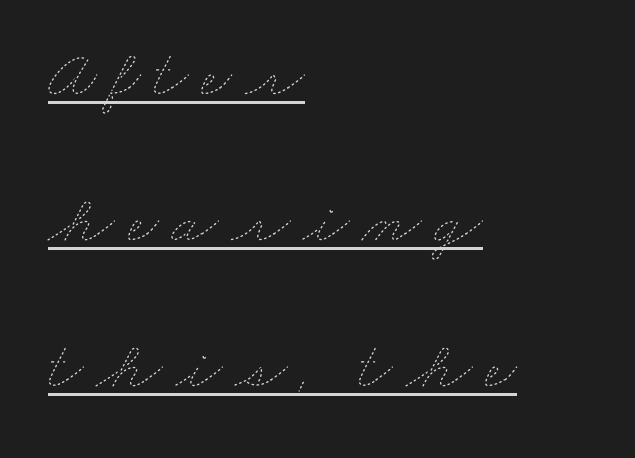
{"bold": "no", "weight": "thin", "width": "wide", "stroke_contrast": "low", "x_height": "small", "monospaced": "no", "underline": "yes", "align": "left", "line_spacing": "loose", "line_spacing_ratio": 2.15, "glyph_px": 68}
